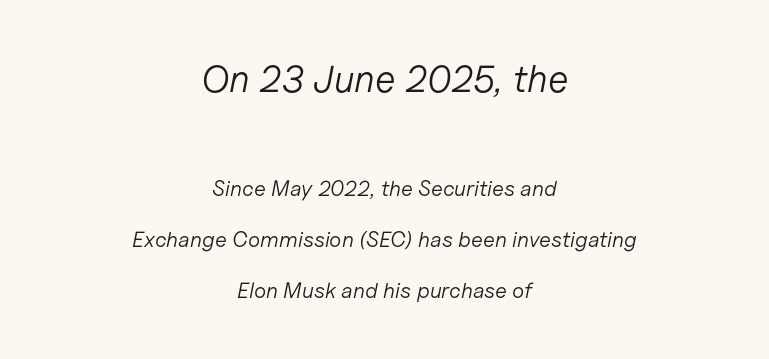
Size contrast runs from large at the top to small at the bottom. There's an unmistakable incline to the writing here. Every row of glyphs is offset so its center matches the block's center. A clean baseline with only descenders dipping below it. Short note: letters normally spaced. The passage shown is typed in a proportional face where columns would drift.
